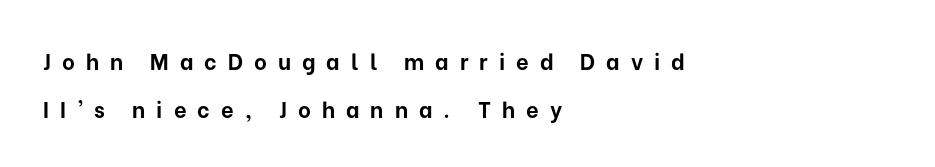
{"italic": "no", "bold": "yes", "underline": "no", "align": "left", "line_spacing": "loose", "line_spacing_ratio": 2.16, "letter_spacing": "wide", "letter_spacing_em": 0.5, "glyph_px": 22}
